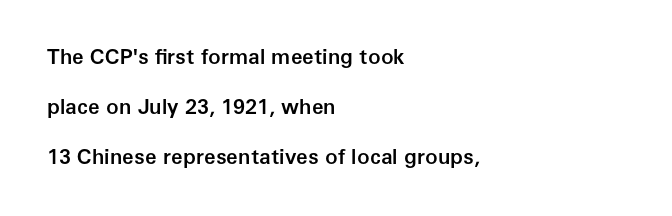
Q: Is the text bold? A: Semi-bold.
Q: Is the text italic (slanted)? A: No, it is upright.
Q: Is the text underlined? A: No.
Q: How is the paragraph aligned? A: Left-aligned.
Q: Is the spacing between letters normal or unusually wide? A: Normal.
Q: Is the spacing between lines tight, normal or loose? A: Loose.
